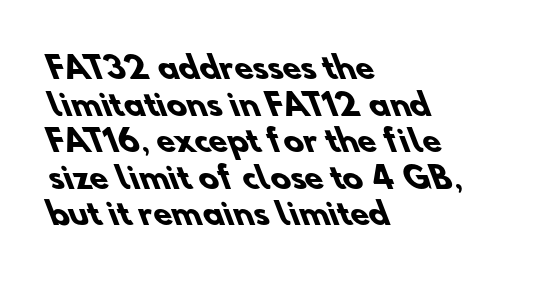
{"serif": "no", "bold": "yes", "weight": "heavy", "width": "normal", "stroke_contrast": "low", "x_height": "small", "monospaced": "no", "underline": "no", "align": "left", "line_spacing_ratio": 1.22, "letter_spacing": "normal", "letter_spacing_em": 0.0, "glyph_px": 30}
